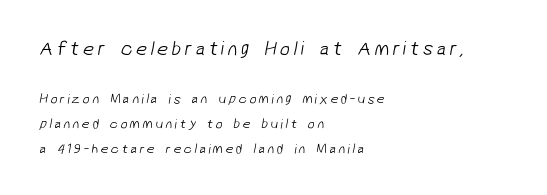
{"bold": "no", "underline": "no", "align": "left", "line_spacing_ratio": 1.79, "larger_block": "first", "size_ratio": 1.43, "glyph_px": 20}
